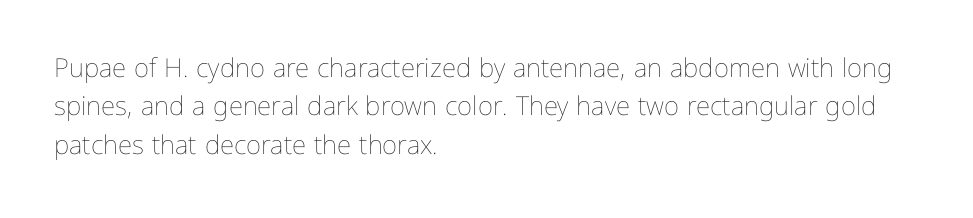
{"italic": "no", "bold": "no", "underline": "no", "align": "left", "line_spacing": "normal", "line_spacing_ratio": 1.48, "letter_spacing": "normal", "letter_spacing_em": 0.0, "glyph_px": 26}
